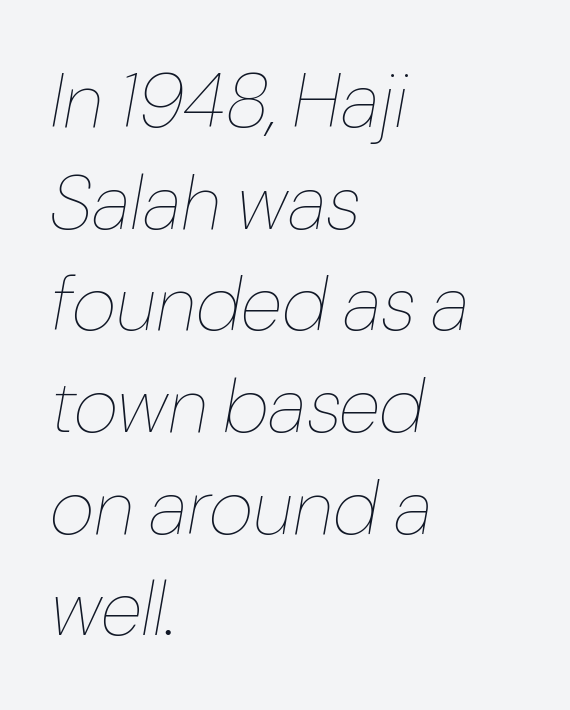
The image shows 77 px thin type, italic (leaning right); set left-aligned, normal line spacing (1.32x), normal letter spacing, not underlined; low stroke contrast and a medium x-height.
